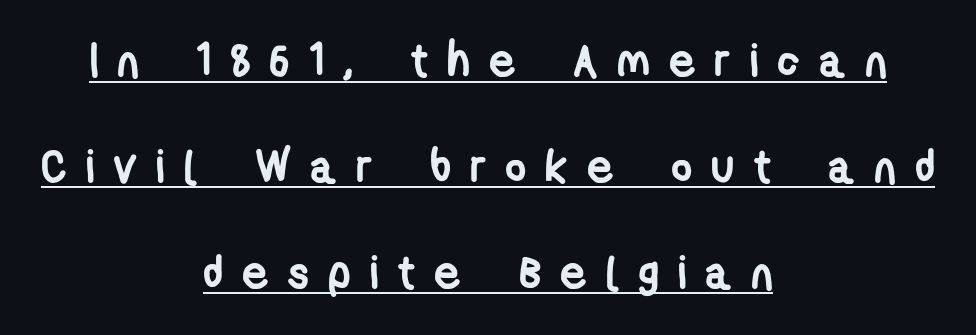
The image shows 46 px semibold, condensed sans-serif type; set centered, loose line spacing (2.3x), unusually wide letter spacing (+0.41 em), underlined; low stroke contrast and a medium x-height.
